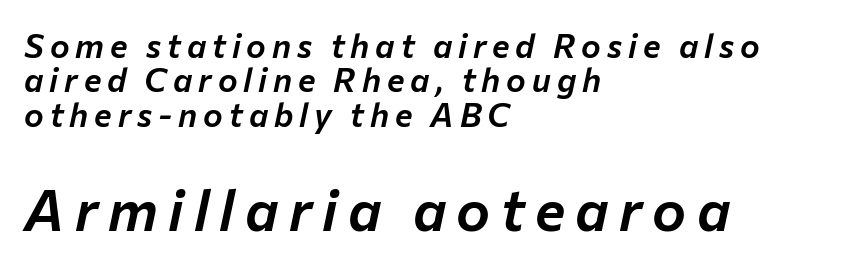
The image shows 57 px text type, italic (leaning right); set left-aligned, tight line spacing (1.04x), not underlined; the second (bottom) block is 1.73x larger; low stroke contrast and a medium x-height.
